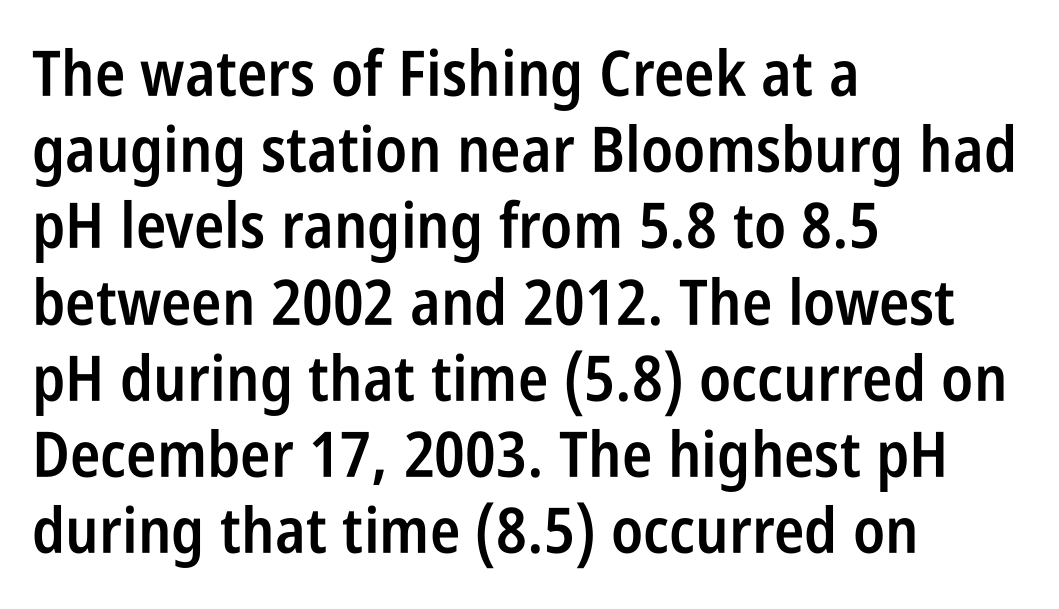
{"serif": "no", "italic": "no", "bold": "semi", "weight": "semibold", "width": "condensed", "stroke_contrast": "low", "x_height": "large", "monospaced": "no", "underline": "no", "align": "left", "line_spacing_ratio": 1.21, "letter_spacing": "normal", "letter_spacing_em": 0.0, "glyph_px": 63}
